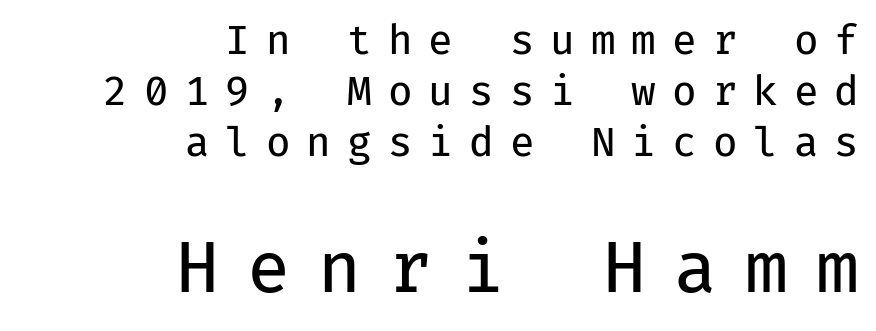
The image shows 70 px regular-weight sans-serif type, upright, monospaced; set right-aligned, normal line spacing (1.28x), unusually wide letter spacing (+0.4 em), not underlined; the second (bottom) block is 1.75x larger; low stroke contrast and a medium x-height.
